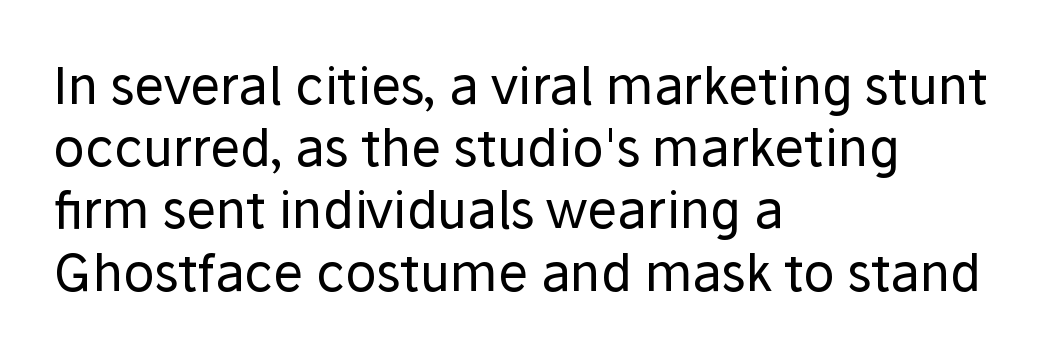
The image shows 51 px regular-weight sans-serif type, upright; set left-aligned, line spacing 1.22x, normal letter spacing, not underlined; low stroke contrast and a medium x-height.
